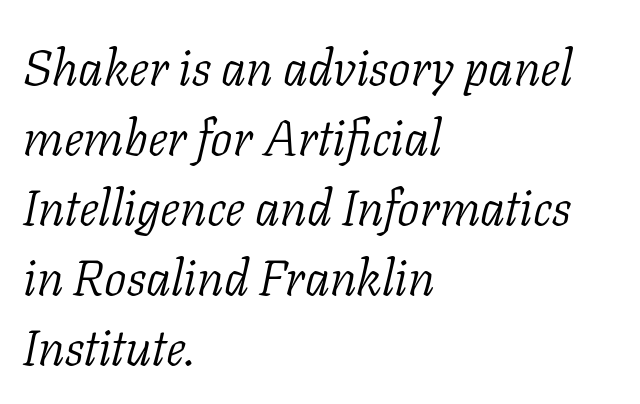
{"serif": "yes", "italic": "yes", "lean": "right", "slant_degrees": 11, "bold": "no", "weight": "light", "width": "normal", "stroke_contrast": "low", "x_height": "medium", "monospaced": "no", "underline": "no", "align": "left", "line_spacing": "normal", "line_spacing_ratio": 1.4, "letter_spacing": "normal", "letter_spacing_em": 0.0, "glyph_px": 50}
